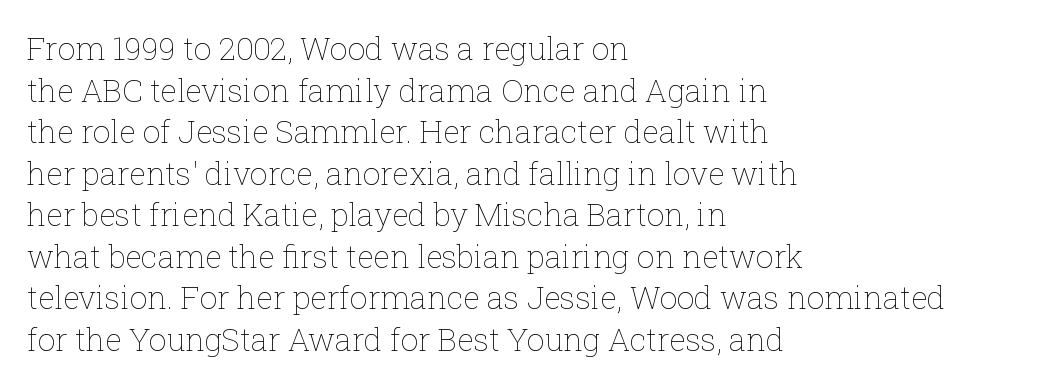
Q: Is the text bold? A: No.
Q: Is the text italic (slanted)? A: No, it is upright.
Q: Is the text underlined? A: No.
Q: How is the paragraph aligned? A: Left-aligned.
Q: Is the spacing between letters normal or unusually wide? A: Normal.
Q: Is the spacing between lines tight, normal or loose? A: Normal.
Q: Width (condensed, normal, or wide)? A: Normal.
Q: Stroke contrast? A: Low.
Q: x-height? A: Medium.
Q: Monospaced? A: No.
